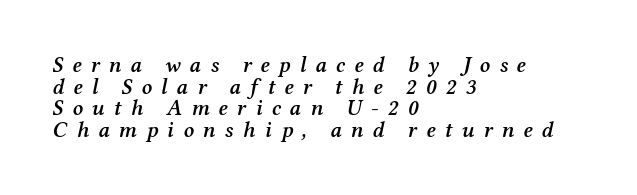
{"italic": "yes", "lean": "right", "slant_degrees": 12, "bold": "semi", "underline": "no", "align": "left", "line_spacing": "tight", "line_spacing_ratio": 0.98, "letter_spacing": "wide", "letter_spacing_em": 0.42, "glyph_px": 22}
